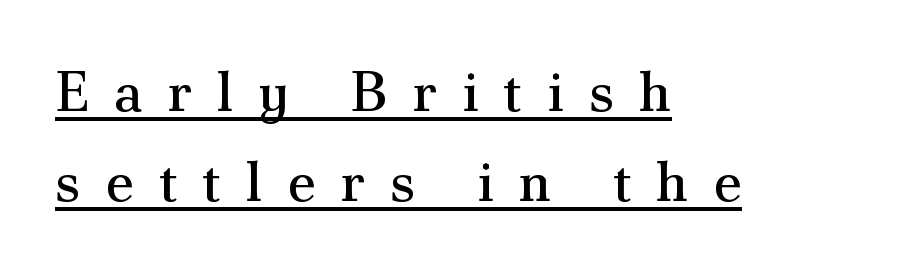
{"serif": "yes", "italic": "no", "bold": "no", "weight": "regular", "width": "normal", "stroke_contrast": "medium", "x_height": "small", "monospaced": "no", "underline": "yes", "align": "left", "line_spacing": "normal", "line_spacing_ratio": 1.61, "letter_spacing": "wide", "letter_spacing_em": 0.44, "glyph_px": 56}
